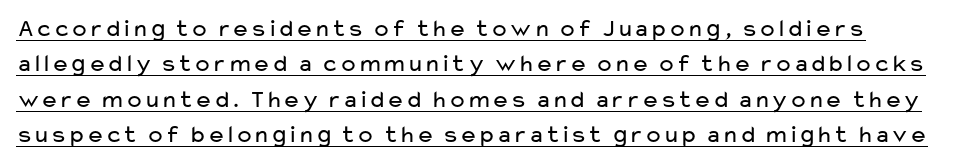
The image shows 25 px text type, upright; set normal line spacing (1.42x), normal letter spacing, underlined.
